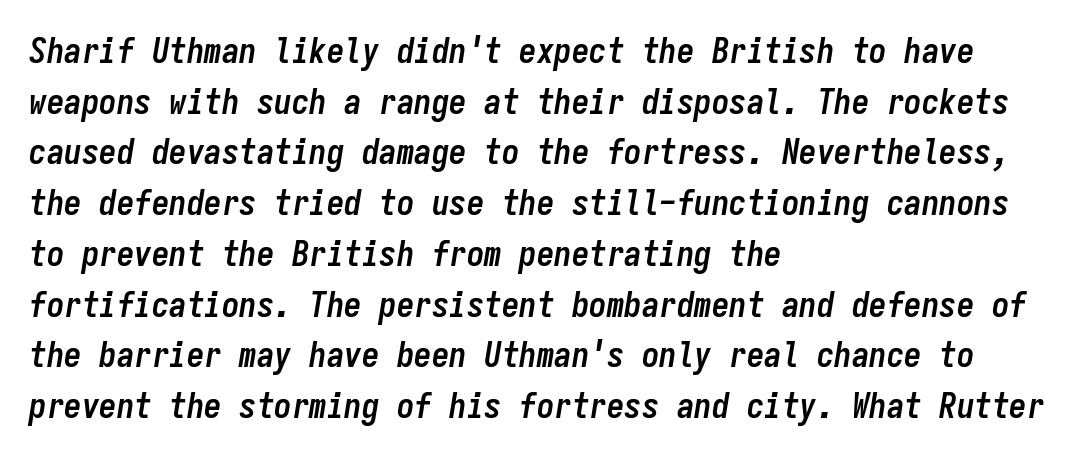
Q: Is the text bold? A: Yes.
Q: Is the text italic (slanted)? A: Yes, it leans right by about 9 degrees.
Q: Is the text underlined? A: No.
Q: How is the paragraph aligned? A: Left-aligned.
Q: Is the spacing between letters normal or unusually wide? A: Normal.
Q: Is the spacing between lines tight, normal or loose? A: Normal.
Q: Width (condensed, normal, or wide)? A: Condensed.
Q: Stroke contrast? A: Low.
Q: x-height? A: Medium.
Q: Monospaced? A: Yes.
